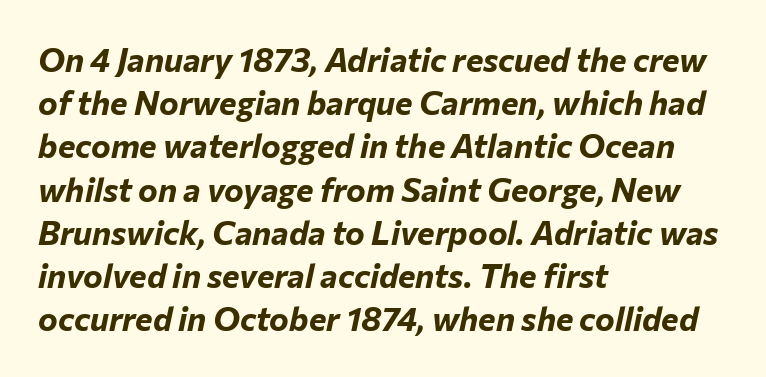
The type is set solid horizontally, with unmodified tracking. This sample has the flowing, uneven cadence of proportional lettering. Heavy, bold letterforms. Designer's note — italics engaged.
